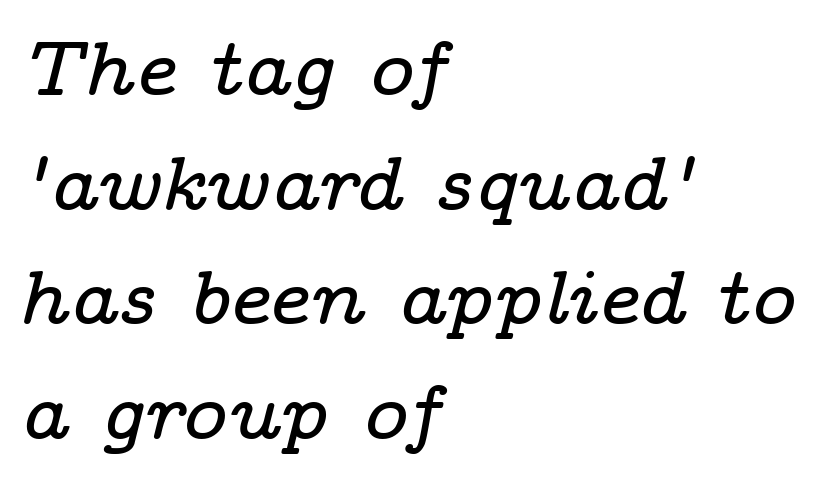
Q: Is the text italic (slanted)? A: Yes, it leans right by about 14 degrees.
Q: Is the typeface a serif or a sans-serif typeface? A: Serif.
Q: Is the text underlined? A: No.
Q: How is the paragraph aligned? A: Left-aligned.
Q: Is the spacing between letters normal or unusually wide? A: Normal.
Q: Is the spacing between lines tight, normal or loose? A: Normal.
Q: Width (condensed, normal, or wide)? A: Wide.
Q: Stroke contrast? A: Low.
Q: x-height? A: Medium.
Q: Monospaced? A: No.
